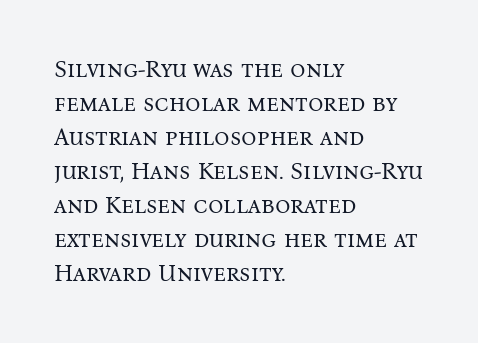
The image shows 24 px text type, upright; set left-aligned, normal line spacing (1.42x), normal letter spacing, not underlined.
